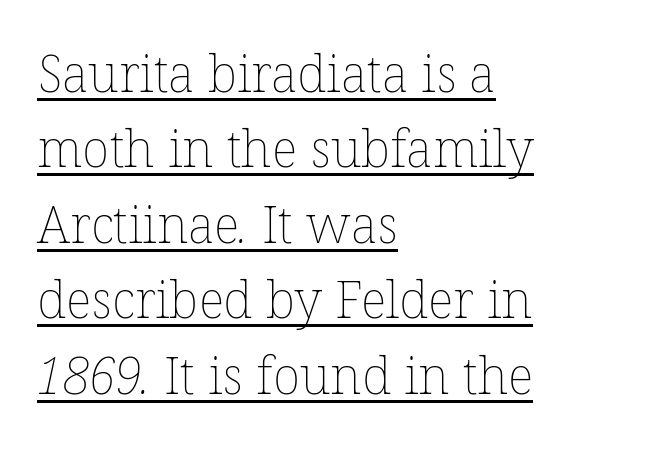
Is the block centered? No — it sits flush against the left margin. Whoever set this chose a conventional vertical rhythm. The rendering uses natural spacing where letterforms have individual widths. The line texture is even and compact thanks to regular tracking. Weight: regular or lighter.
